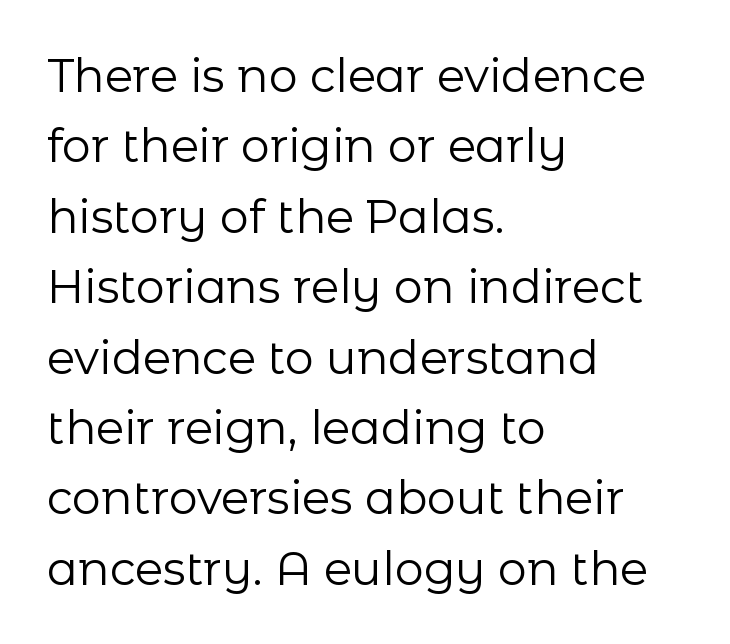
Q: Is the text bold? A: No.
Q: Is the text italic (slanted)? A: No, it is upright.
Q: Is the typeface a serif or a sans-serif typeface? A: Sans-serif.
Q: Is the text underlined? A: No.
Q: How is the paragraph aligned? A: Left-aligned.
Q: Is the spacing between letters normal or unusually wide? A: Normal.
Q: Is the spacing between lines tight, normal or loose? A: Normal.
Q: Width (condensed, normal, or wide)? A: Normal.
Q: Stroke contrast? A: Low.
Q: x-height? A: Medium.
Q: Monospaced? A: No.
